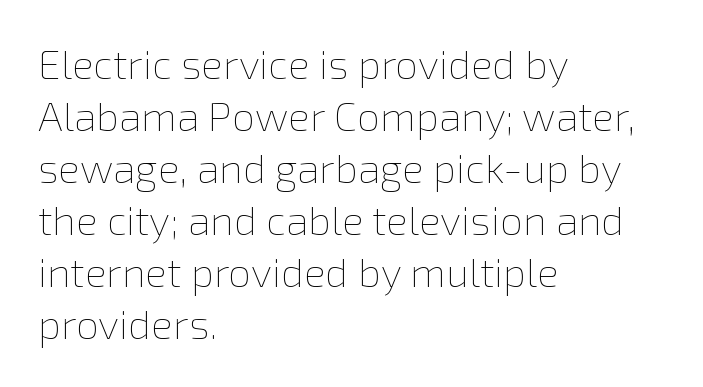
{"italic": "no", "bold": "no", "weight": "thin", "width": "normal", "x_height": "medium", "monospaced": "no", "underline": "no", "align": "left", "line_spacing": "normal", "line_spacing_ratio": 1.27, "letter_spacing": "normal", "letter_spacing_em": 0.0, "glyph_px": 41}
